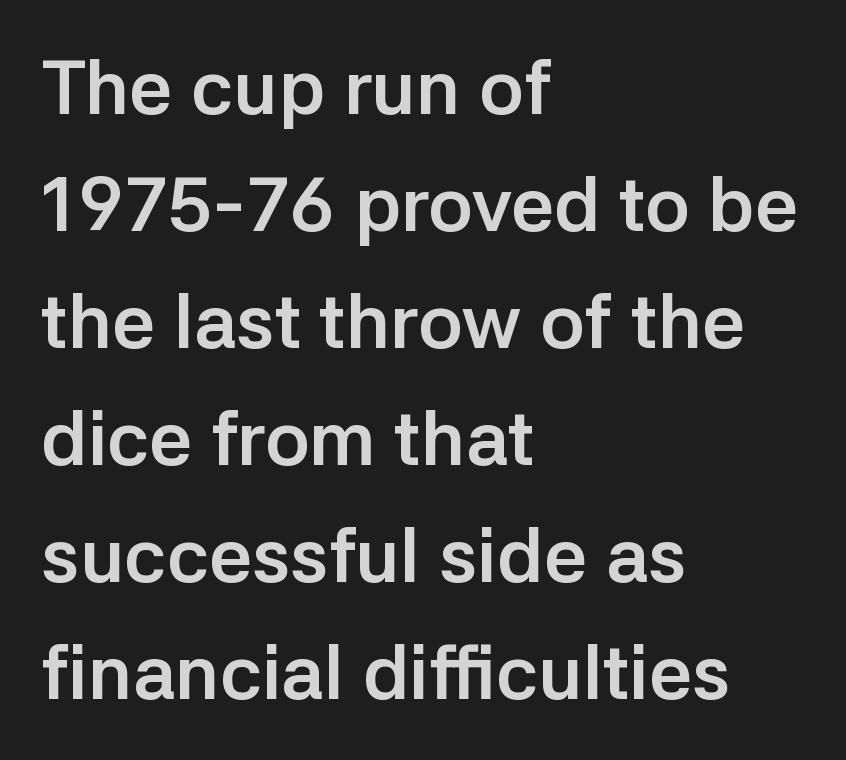
Q: Is the text bold? A: Yes.
Q: Is the text italic (slanted)? A: No, it is upright.
Q: Is the typeface a serif or a sans-serif typeface? A: Sans-serif.
Q: Is the text underlined? A: No.
Q: How is the paragraph aligned? A: Left-aligned.
Q: Is the spacing between letters normal or unusually wide? A: Normal.
Q: Is the spacing between lines tight, normal or loose? A: Normal.
Q: Width (condensed, normal, or wide)? A: Normal.
Q: Stroke contrast? A: Low.
Q: x-height? A: Medium.
Q: Monospaced? A: No.
